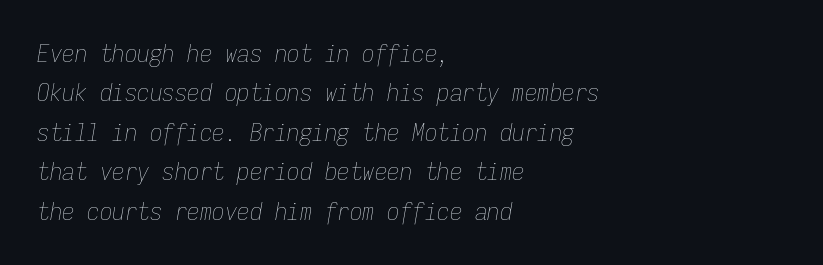
The passage shown is not bold in any degree. Between one letter and the next there's only the usual sliver of space. One-word summary of the alignment: left. These lines sit exactly where default settings would place them. Underlining? Definitely not there.
